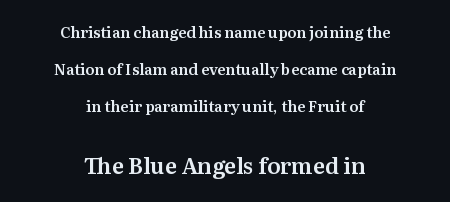
The typography opts for an upright posture over an oblique one. Tracking here is standard; glyphs follow each other at the usual distance. Alignment: centered. Only glyphs here, with clear space below each row. Horizontal bands of white between lines are thick stripes.
